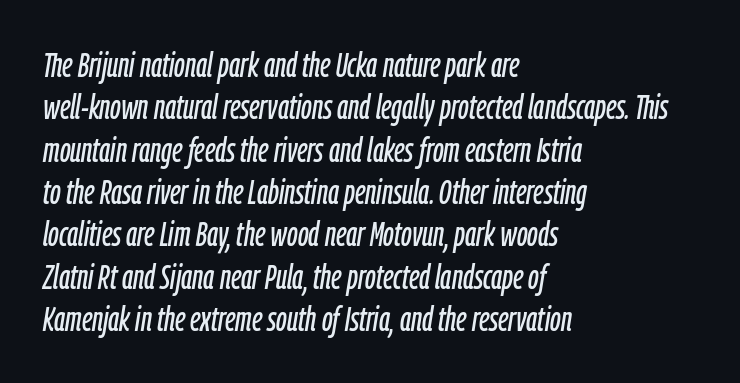
The image shows 35 px condensed type, italic (leaning right); set left-aligned, line spacing 1.21x, normal letter spacing, not underlined; low stroke contrast and a medium x-height.
